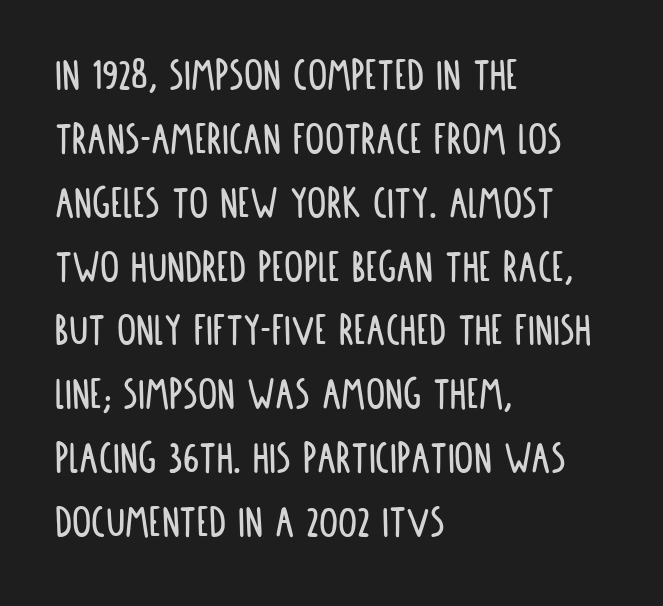
{"serif": "no", "italic": "no", "width": "condensed", "stroke_contrast": "low", "x_height": "large", "monospaced": "no", "underline": "no", "align": "left", "line_spacing": "normal", "line_spacing_ratio": 1.33, "letter_spacing": "normal", "letter_spacing_em": 0.0, "glyph_px": 48}
